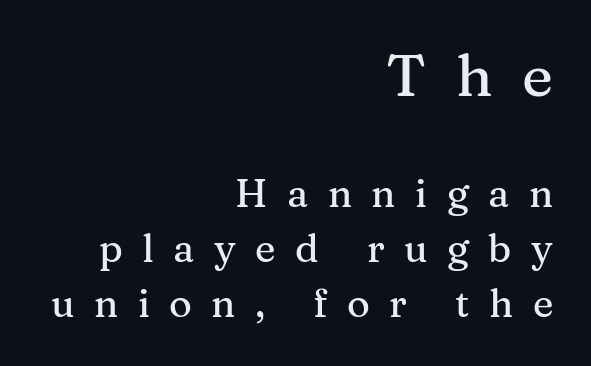
{"serif": "yes", "italic": "no", "width": "normal", "stroke_contrast": "medium", "x_height": "medium", "monospaced": "no", "underline": "no", "align": "right", "line_spacing": "normal", "line_spacing_ratio": 1.41, "letter_spacing": "wide", "letter_spacing_em": 0.5, "larger_block": "first", "size_ratio": 1.51, "glyph_px": 59}
